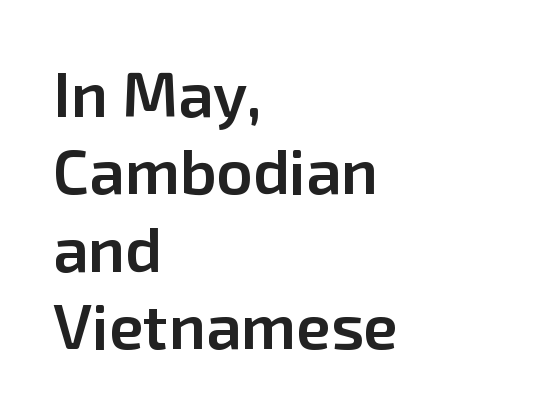
The area under the type is left untouched. If you drew a line through each stem, it would be perfectly vertical. The typesetting leans somewhat heavy: a semibold. Note the varied advance widths — an 'i' is clearly narrower than an 'm'. Line starts are locked; line ends wander.
